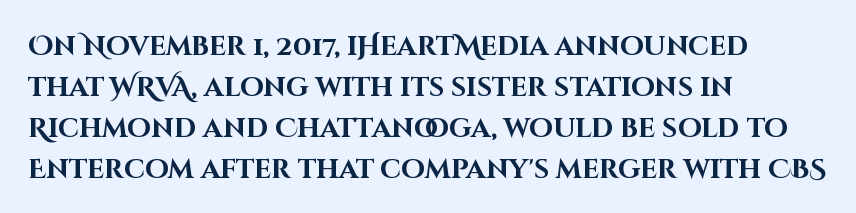
Line beginnings align vertically; line endings do not. Between one letter and the next there's only the usual sliver of space. Notice how descenders clear the ascenders below comfortably — that's standard leading. Does the lettering tilt? It doesn't — this is upright. Letters rest on an invisible, unmarked baseline.
